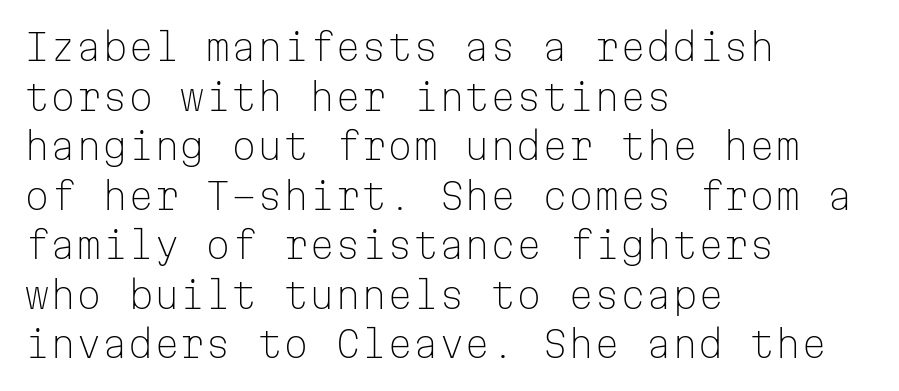
{"serif": "no", "italic": "no", "bold": "no", "weight": "light", "width": "normal", "stroke_contrast": "low", "x_height": "medium", "monospaced": "yes", "underline": "no", "align": "left", "line_spacing": "normal", "line_spacing_ratio": 1.34, "letter_spacing": "normal", "letter_spacing_em": 0.0, "glyph_px": 37}
